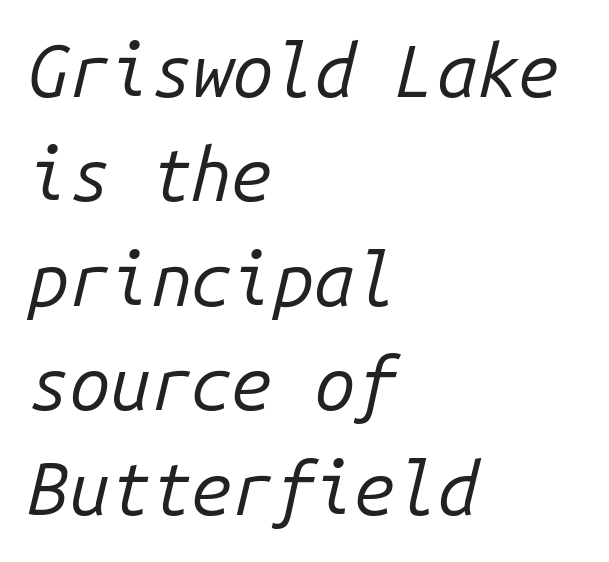
The image shows 73 px regular-weight type, italic (leaning right), monospaced; set left-aligned, normal line spacing (1.43x), normal letter spacing, not underlined; low stroke contrast and a medium x-height.
